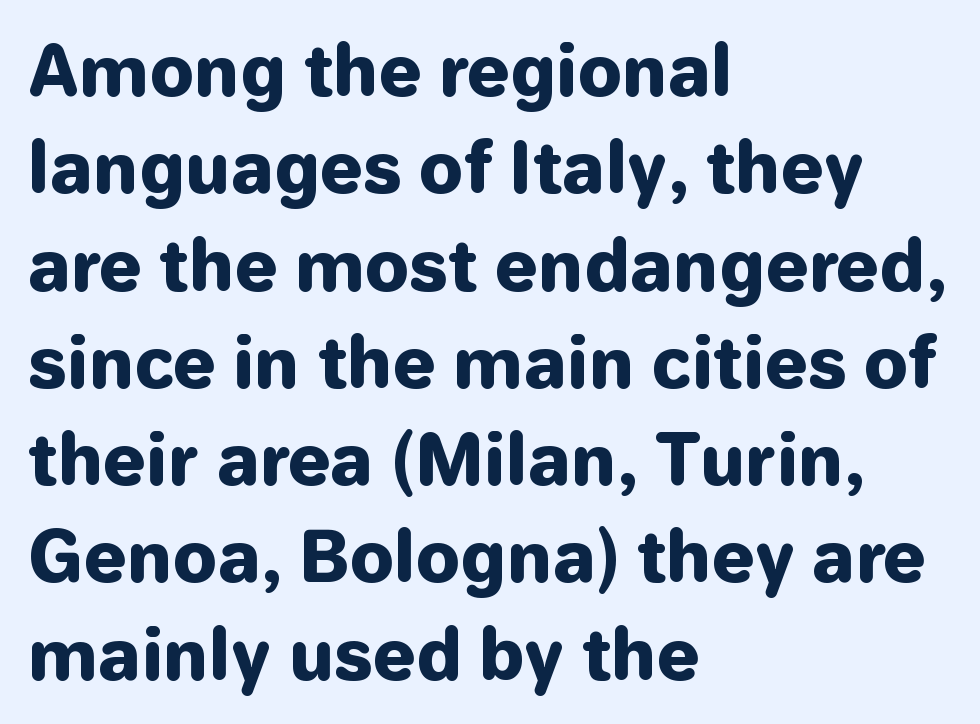
The image shows 69 px heavy sans-serif type, upright; set left-aligned, normal line spacing (1.41x), normal letter spacing, not underlined; low stroke contrast and a medium x-height.
